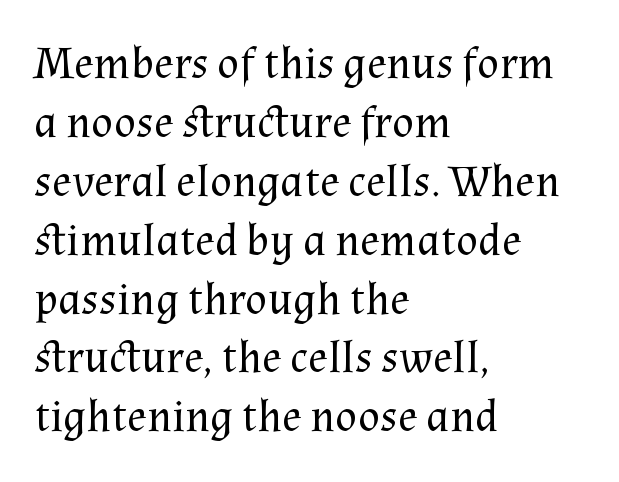
{"italic": "no", "bold": "no", "weight": "regular", "width": "normal", "stroke_contrast": "medium", "x_height": "medium", "monospaced": "no", "underline": "no", "align": "left", "line_spacing": "normal", "line_spacing_ratio": 1.28, "letter_spacing": "normal", "letter_spacing_em": 0.0, "glyph_px": 46}
